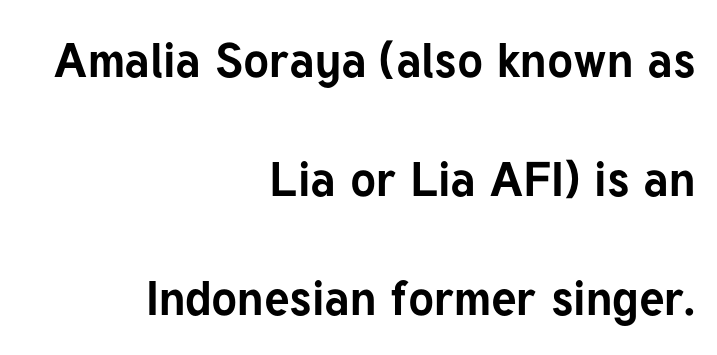
The font's upright variant was chosen for this text. Spacing between characters is what you'd get straight out of the box. Character widths vary here, with narrow letters taking less room than wide ones. This is heavy type, rendered in bold. The words here are not underlined. Regarding serifs, this sample does without them.
